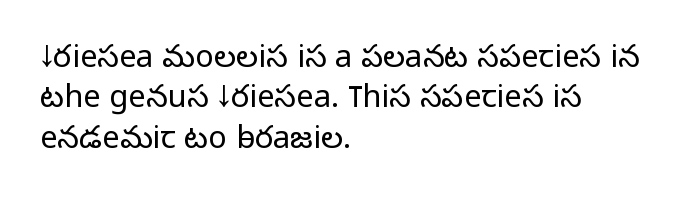
Q: Is the text bold? A: No.
Q: Is the text italic (slanted)? A: No, it is upright.
Q: Is the typeface a serif or a sans-serif typeface? A: Sans-serif.
Q: Is the text underlined? A: No.
Q: How is the paragraph aligned? A: Left-aligned.
Q: Is the spacing between letters normal or unusually wide? A: Normal.
Q: Is the spacing between lines tight, normal or loose? A: Normal.
Q: Width (condensed, normal, or wide)? A: Normal.
Q: Stroke contrast? A: Low.
Q: x-height? A: Medium.
Q: Monospaced? A: No.
